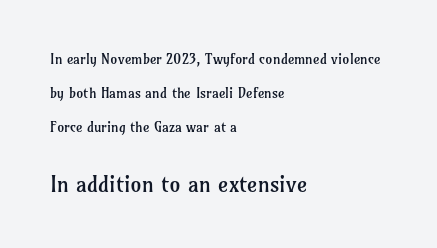
{"italic": "no", "bold": "no", "underline": "no", "align": "left", "line_spacing": "loose", "line_spacing_ratio": 2.43, "letter_spacing": "normal", "letter_spacing_em": 0.0, "larger_block": "second", "size_ratio": 1.57, "glyph_px": 22}
